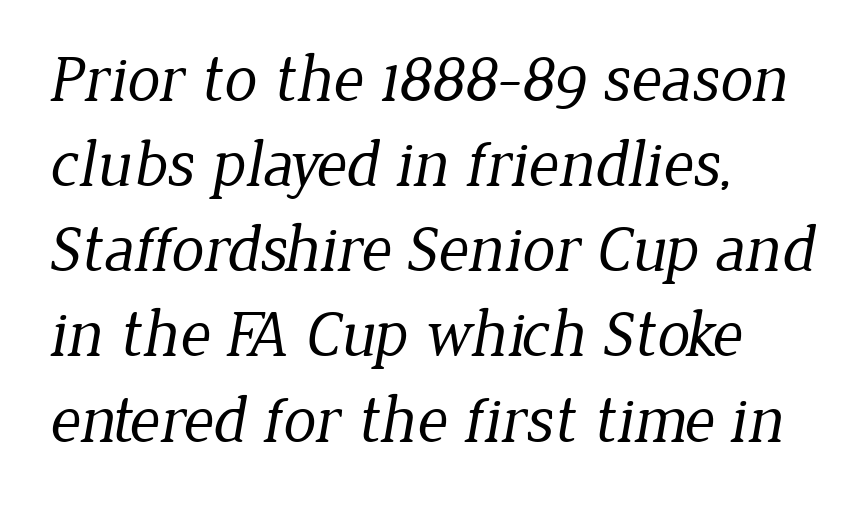
The image shows 66 px regular-weight serif type; set left-aligned, normal line spacing (1.29x), normal letter spacing, not underlined; low stroke contrast and a medium x-height.
